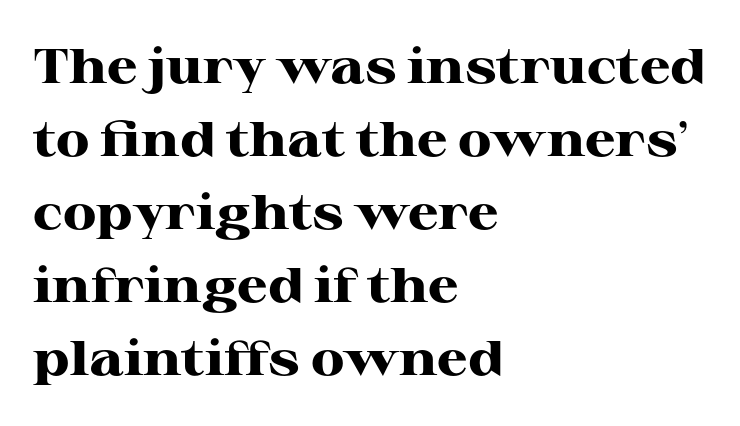
{"serif": "yes", "italic": "no", "bold": "yes", "weight": "heavy", "width": "wide", "stroke_contrast": "high", "x_height": "medium", "monospaced": "no", "underline": "no", "align": "left", "line_spacing": "normal", "line_spacing_ratio": 1.49, "letter_spacing": "normal", "letter_spacing_em": 0.0, "glyph_px": 49}
